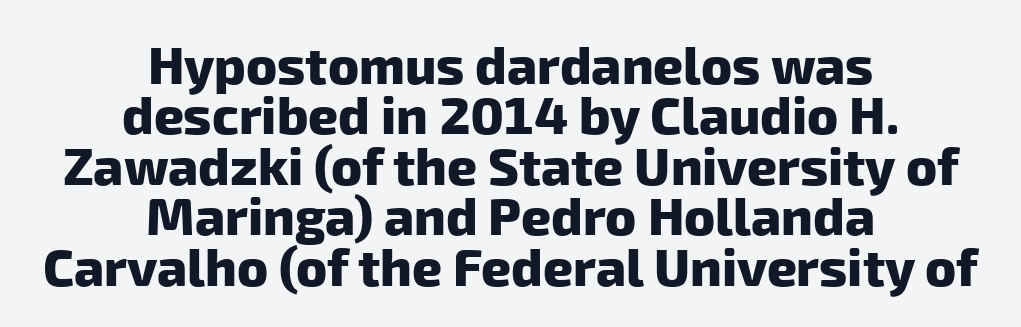
The zone under the glyphs is completely vacant. The passage is arranged like a title page — every line centered. Whoever set this chose condensed vertical rhythm over breathing room. The passage shown is typed in a proportional face where columns would drift.
